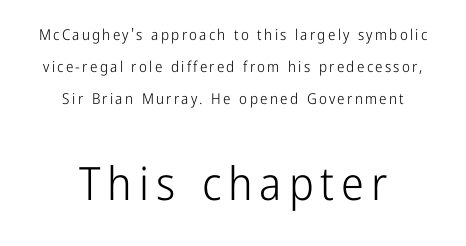
The typesetter chose a symmetrical, centered arrangement here. The designer went with a sans here, leaving each stem footless. Size hierarchy here favors the trailing block over the leading one. Italic: no, the glyphs are upright roman. Vertically, the passage feels expansive, rows floating well apart.
